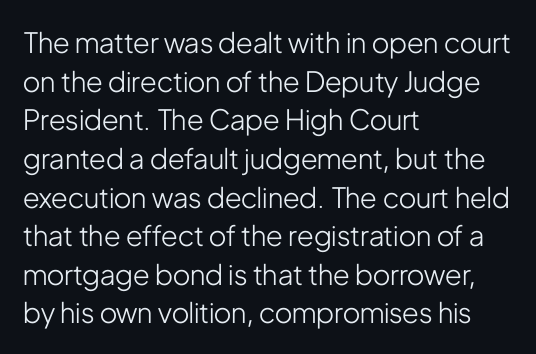
{"serif": "no", "italic": "no", "bold": "no", "weight": "light", "width": "condensed", "stroke_contrast": "low", "x_height": "medium", "monospaced": "no", "underline": "no", "align": "left", "line_spacing": "normal", "line_spacing_ratio": 1.38, "letter_spacing": "normal", "letter_spacing_em": 0.0, "glyph_px": 28}
